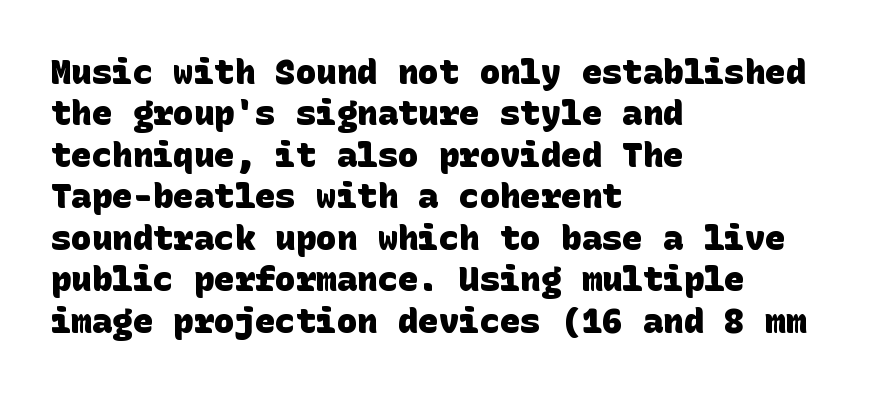
{"serif": "no", "bold": "yes", "weight": "heavy", "width": "normal", "stroke_contrast": "low", "x_height": "large", "underline": "no", "align": "left", "line_spacing_ratio": 1.22, "letter_spacing": "normal", "letter_spacing_em": 0.0, "glyph_px": 34}
